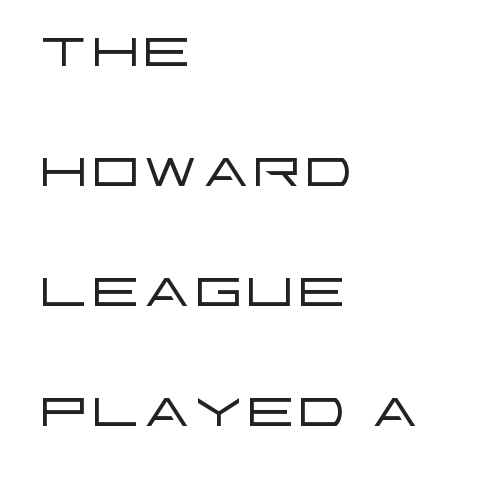
The image shows 77 px light, wide sans-serif type, upright; set left-aligned, normal line spacing (1.56x), normal letter spacing, not underlined; low stroke contrast and a large x-height.
